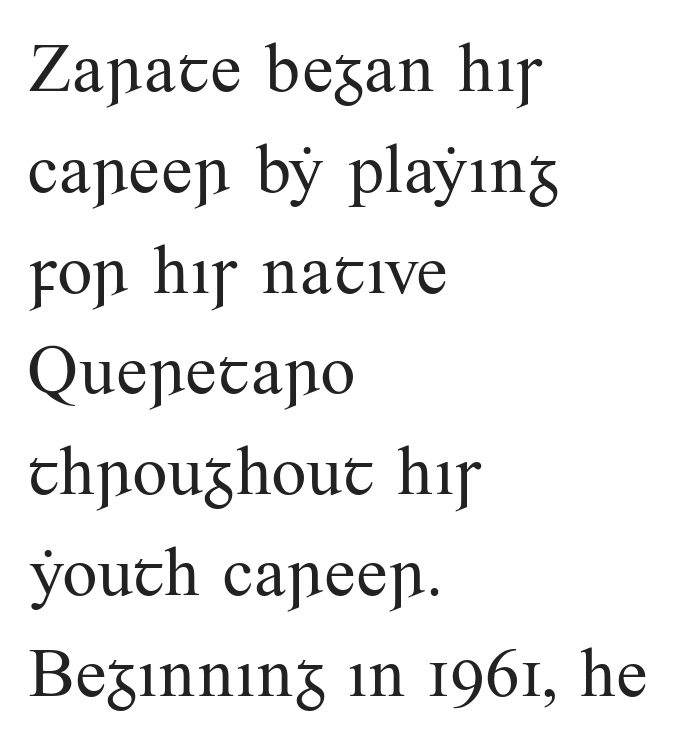
{"serif": "yes", "italic": "no", "bold": "no", "weight": "regular", "width": "normal", "stroke_contrast": "medium", "x_height": "small", "monospaced": "no", "underline": "no", "align": "left", "line_spacing": "normal", "line_spacing_ratio": 1.44, "letter_spacing": "normal", "letter_spacing_em": 0.0, "glyph_px": 70}
